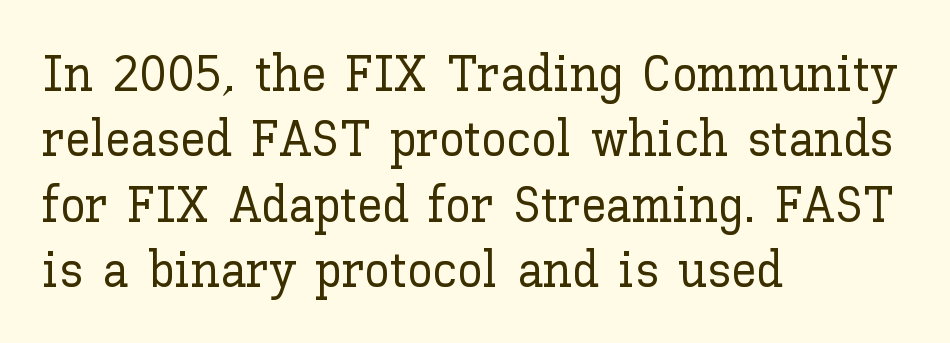
{"italic": "no", "width": "normal", "stroke_contrast": "low", "x_height": "medium", "monospaced": "no", "underline": "no", "align": "left", "line_spacing": "normal", "line_spacing_ratio": 1.28, "letter_spacing": "normal", "letter_spacing_em": 0.0, "glyph_px": 51}
